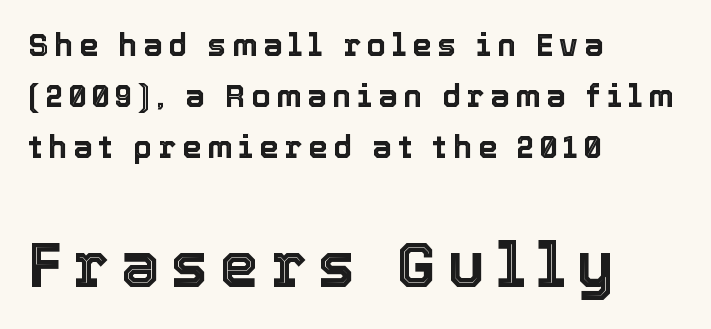
Q: Is the text italic (slanted)? A: No, it is upright.
Q: Is the text underlined? A: No.
Q: How is the paragraph aligned? A: Left-aligned.
Q: Is the spacing between lines tight, normal or loose? A: Normal.
Q: Which block of text is set in a larger size, the first (top) or the second (bottom)? A: The second (bottom) one.
Q: Width (condensed, normal, or wide)? A: Normal.
Q: x-height? A: Medium.
Q: Monospaced? A: No.
